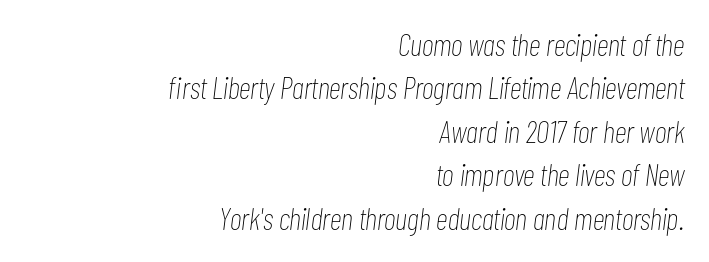
The image shows 31 px thin, condensed type, italic (leaning right); set right-aligned, normal line spacing (1.4x), normal letter spacing, not underlined; low stroke contrast and a medium x-height.
